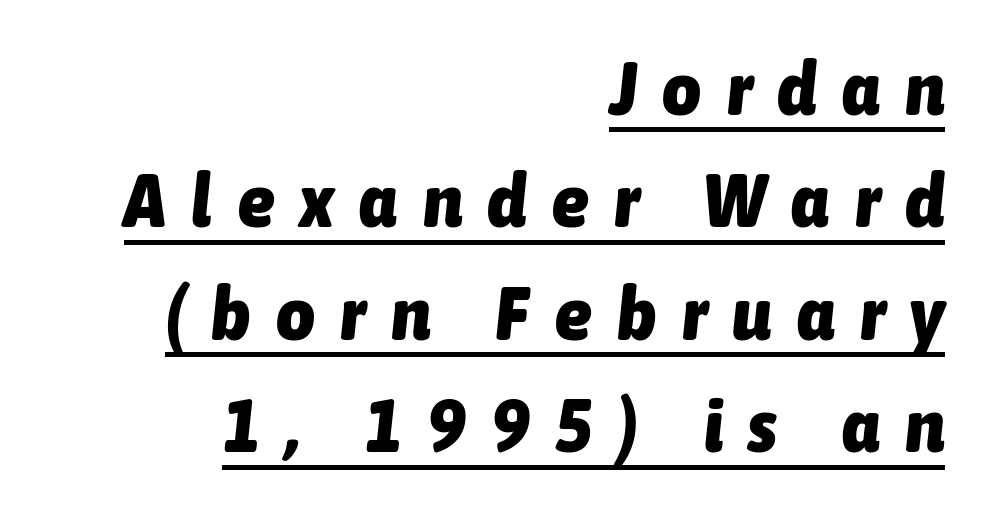
The image shows 75 px heavy, condensed type, italic (leaning right); set right-aligned, normal line spacing (1.5x), unusually wide letter spacing (+0.34 em), underlined; low stroke contrast and a medium x-height.
